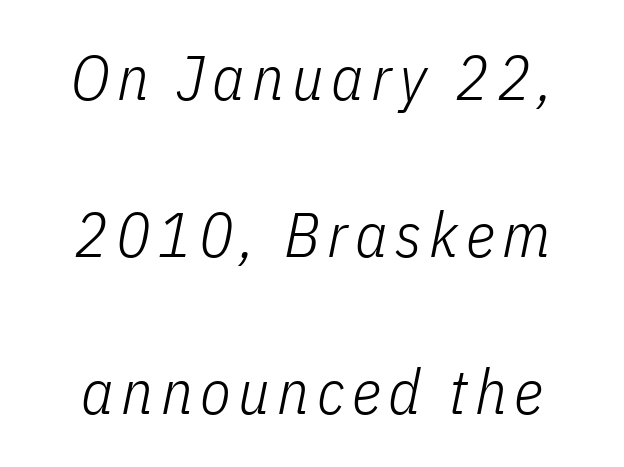
Observe the lean: these are italic letterforms. Do the characters align in a grid? No, the font is proportional. Descender tails drop into unmarked territory. On a weight scale, this lands at 450 or below.
